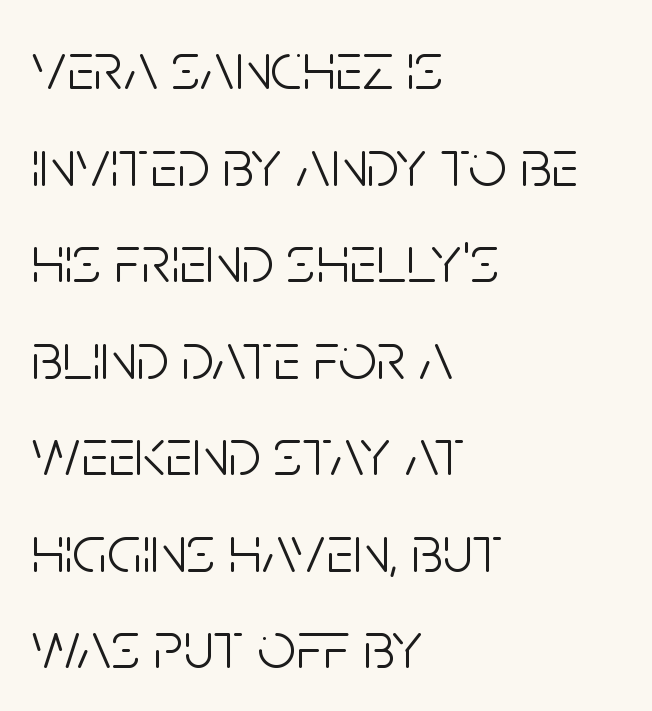
The image shows 68 px light, condensed sans-serif type, upright; set left-aligned, normal line spacing (1.42x), normal letter spacing, not underlined; low stroke contrast and a large x-height.
